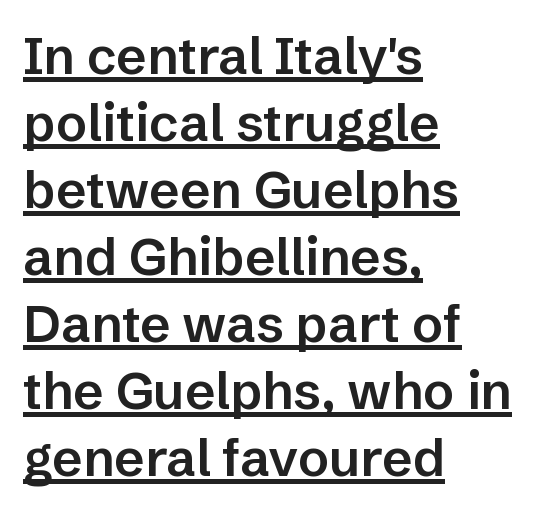
Q: Is the text bold? A: Semi-bold.
Q: Is the text italic (slanted)? A: No, it is upright.
Q: Is the typeface a serif or a sans-serif typeface? A: Sans-serif.
Q: Is the text underlined? A: Yes.
Q: How is the paragraph aligned? A: Left-aligned.
Q: Is the spacing between letters normal or unusually wide? A: Normal.
Q: Is the spacing between lines tight, normal or loose? A: Normal.
Q: Width (condensed, normal, or wide)? A: Normal.
Q: Stroke contrast? A: Low.
Q: x-height? A: Medium.
Q: Monospaced? A: No.
